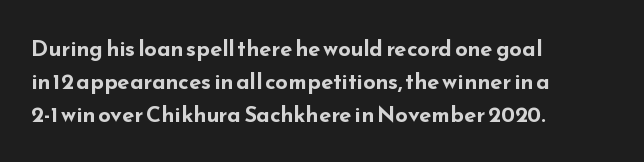
Nobody touched the tracking dial on this one. Alignment: flush left. Tall strokes in this sample are plumb rather than angled. Weight: bold.
